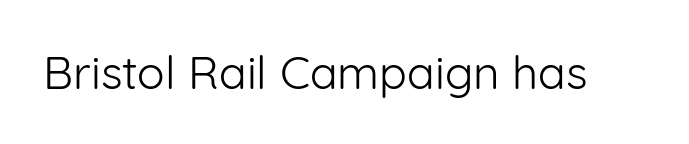
The image shows 46 px light sans-serif type, upright; set normal letter spacing, not underlined; low stroke contrast and a medium x-height.
